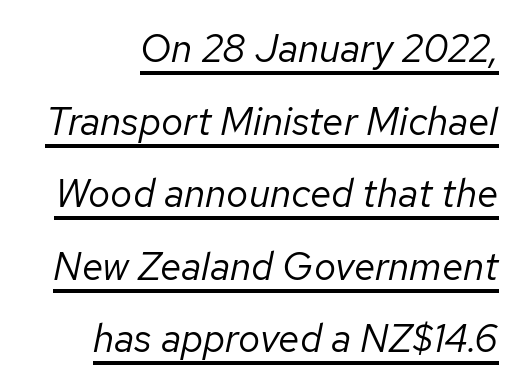
Q: Is the text bold? A: No.
Q: Is the text italic (slanted)? A: Yes, it leans right by about 12 degrees.
Q: Is the text underlined? A: Yes.
Q: Is the spacing between letters normal or unusually wide? A: Normal.
Q: Width (condensed, normal, or wide)? A: Normal.
Q: Stroke contrast? A: Low.
Q: x-height? A: Medium.
Q: Monospaced? A: No.
